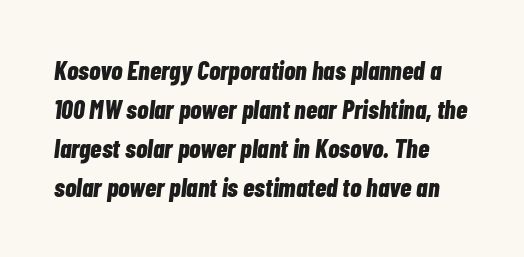
The image shows 26 px bold type, italic (leaning right); set normal line spacing (1.5x), normal letter spacing, not underlined.
